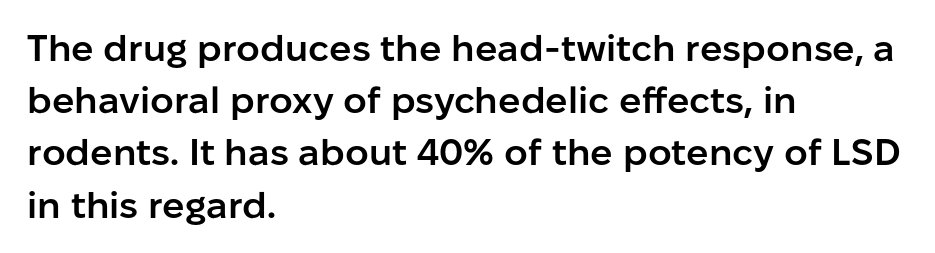
The image shows 37 px semibold sans-serif type, upright; set left-aligned, normal line spacing (1.41x), normal letter spacing, not underlined; low stroke contrast and a medium x-height.
